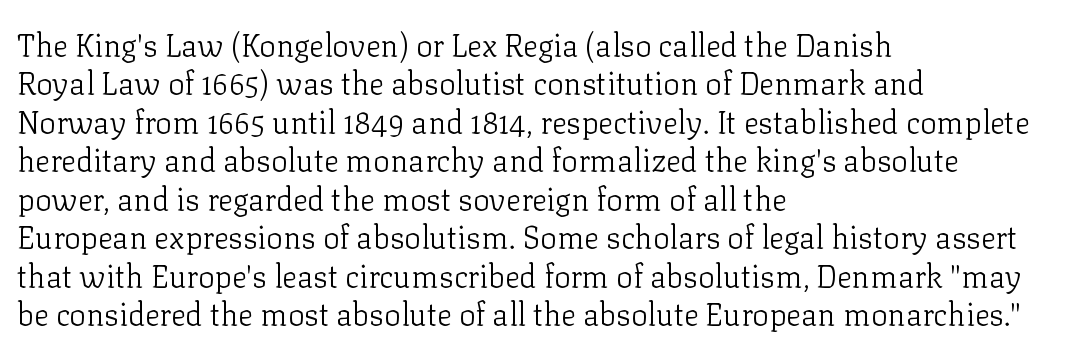
The image shows 31 px light serif type, upright; set left-aligned, line spacing 1.24x, normal letter spacing, not underlined; low stroke contrast and a medium x-height.
